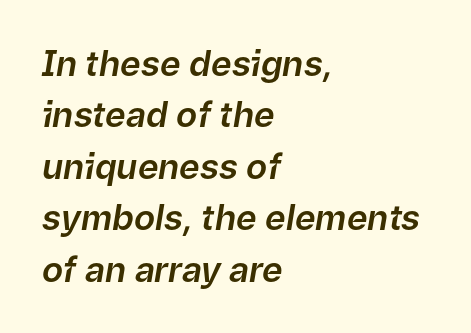
Q: Is the text italic (slanted)? A: Yes, it leans right by about 9 degrees.
Q: Is the text underlined? A: No.
Q: How is the paragraph aligned? A: Left-aligned.
Q: Is the spacing between letters normal or unusually wide? A: Normal.
Q: Is the spacing between lines tight, normal or loose? A: Normal.
Q: Width (condensed, normal, or wide)? A: Normal.
Q: Stroke contrast? A: Low.
Q: x-height? A: Medium.
Q: Monospaced? A: No.
